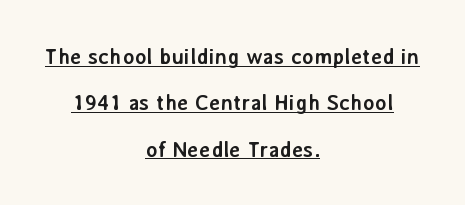
Q: Is the text bold? A: Yes.
Q: Is the text italic (slanted)? A: No, it is upright.
Q: Is the text underlined? A: Yes.
Q: How is the paragraph aligned? A: Centered.
Q: Is the spacing between letters normal or unusually wide? A: Normal.
Q: Is the spacing between lines tight, normal or loose? A: Loose.
